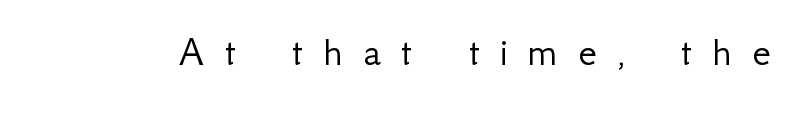
The image shows 43 px light sans-serif type, upright; set unusually wide letter spacing (+0.46 em), not underlined; low stroke contrast and a small x-height.
